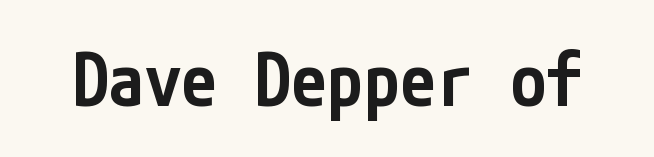
The image shows 73 px semibold, condensed sans-serif type, upright; set normal letter spacing, not underlined; low stroke contrast and a medium x-height.
